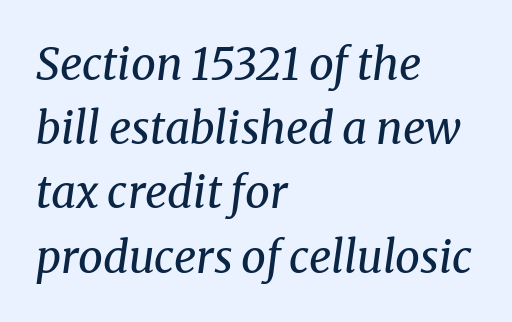
{"serif": "yes", "italic": "yes", "lean": "right", "slant_degrees": 8, "bold": "no", "weight": "regular", "width": "normal", "stroke_contrast": "medium", "x_height": "medium", "monospaced": "no", "underline": "no", "align": "left", "line_spacing": "normal", "line_spacing_ratio": 1.46, "letter_spacing": "normal", "letter_spacing_em": 0.0, "glyph_px": 44}
